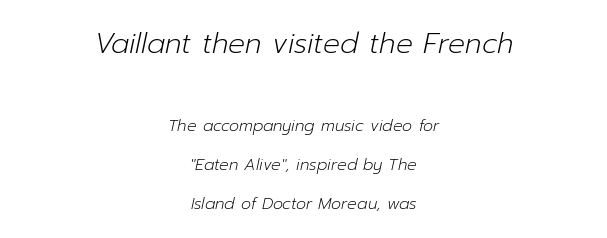
The image shows 28 px light type, italic (leaning right); set centered, loose line spacing (2.44x), normal letter spacing, not underlined; the first (top) block is 1.75x larger; low stroke contrast and a medium x-height.
